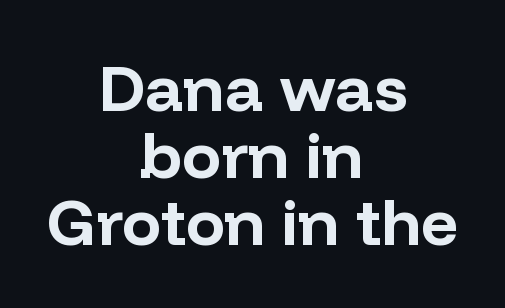
Q: Is the text bold? A: Yes.
Q: Is the text italic (slanted)? A: No, it is upright.
Q: Is the typeface a serif or a sans-serif typeface? A: Sans-serif.
Q: Is the text underlined? A: No.
Q: How is the paragraph aligned? A: Centered.
Q: Is the spacing between letters normal or unusually wide? A: Normal.
Q: Is the spacing between lines tight, normal or loose? A: Tight.
Q: Width (condensed, normal, or wide)? A: Normal.
Q: Stroke contrast? A: Low.
Q: x-height? A: Medium.
Q: Monospaced? A: No.
